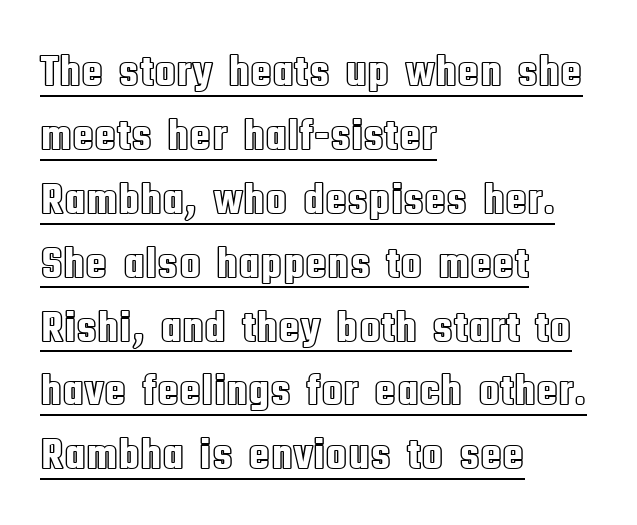
Every row of glyphs begins at an identical x-position on the left. These lines keep a tight, regular rhythm from letter to letter. If you measured baseline to baseline, you'd find a middling distance. The typography opts for an upright posture over an oblique one.
